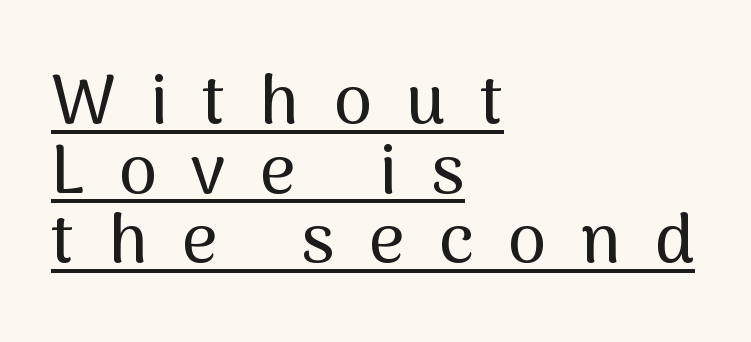
Decoration check: the copy is underlined. A sans-serif font was chosen for this passage. The lettering holds an erect, upright posture throughout. Summary of vertical rhythm: compact, with narrow interline spacing. Typeset ragged right — the left edge is the straight one. How are the letters spaced? Widely, with obvious added tracking.
